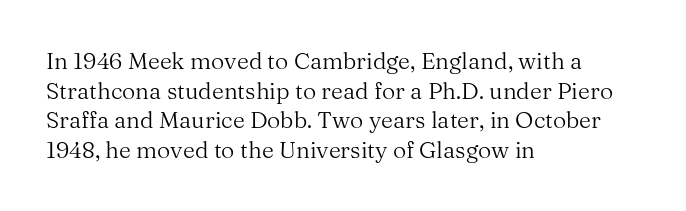
{"italic": "no", "bold": "no", "underline": "no", "align": "left", "line_spacing": "normal", "line_spacing_ratio": 1.29, "letter_spacing": "normal", "letter_spacing_em": 0.0, "glyph_px": 23}
